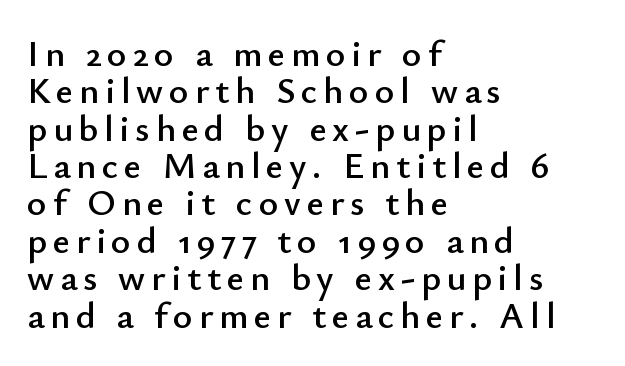
Q: Is the text italic (slanted)? A: No, it is upright.
Q: Is the typeface a serif or a sans-serif typeface? A: Sans-serif.
Q: Is the text underlined? A: No.
Q: How is the paragraph aligned? A: Left-aligned.
Q: Is the spacing between lines tight, normal or loose? A: Tight.
Q: Width (condensed, normal, or wide)? A: Normal.
Q: Stroke contrast? A: Low.
Q: x-height? A: Small.
Q: Monospaced? A: No.
